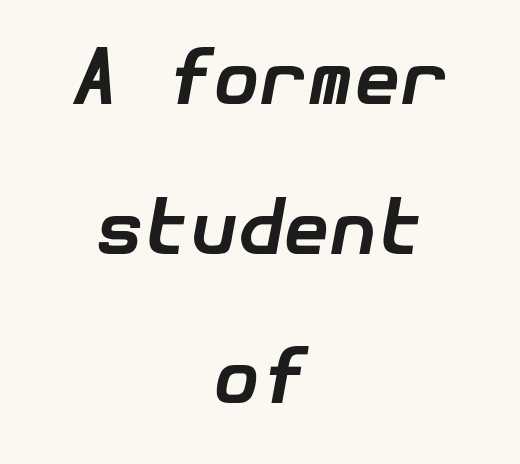
Q: Is the text bold? A: Yes.
Q: Is the text italic (slanted)? A: Yes, it leans right by about 10 degrees.
Q: Is the text underlined? A: No.
Q: How is the paragraph aligned? A: Centered.
Q: Is the spacing between letters normal or unusually wide? A: Normal.
Q: Is the spacing between lines tight, normal or loose? A: Loose.
Q: Width (condensed, normal, or wide)? A: Normal.
Q: Stroke contrast? A: Low.
Q: x-height? A: Medium.
